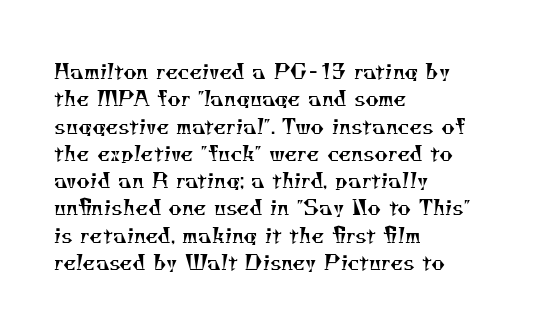
Is there much room between lines? A standard amount, neither cramped nor airy. You could call the tracking neutral — neither tight nor loose. The typesetter chose a ragged-right arrangement here. Only glyphs here, with clear space below each row. The weight would be labelled regular, book, light, or lighter still.
